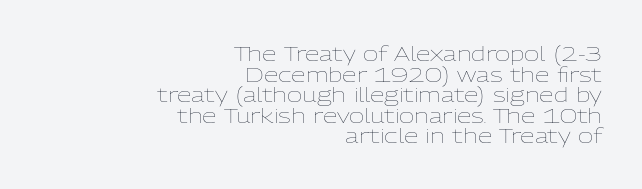
{"italic": "no", "bold": "no", "underline": "no", "align": "right", "line_spacing": "tight", "line_spacing_ratio": 0.98, "letter_spacing": "normal", "letter_spacing_em": 0.0, "glyph_px": 21}
